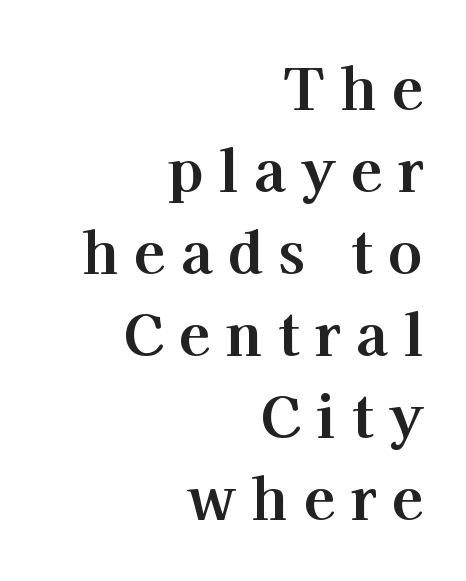
{"serif": "yes", "italic": "no", "bold": "yes", "weight": "bold", "width": "normal", "stroke_contrast": "high", "x_height": "medium", "monospaced": "no", "underline": "no", "align": "right", "line_spacing": "normal", "line_spacing_ratio": 1.44, "letter_spacing": "wide", "letter_spacing_em": 0.28, "glyph_px": 57}
